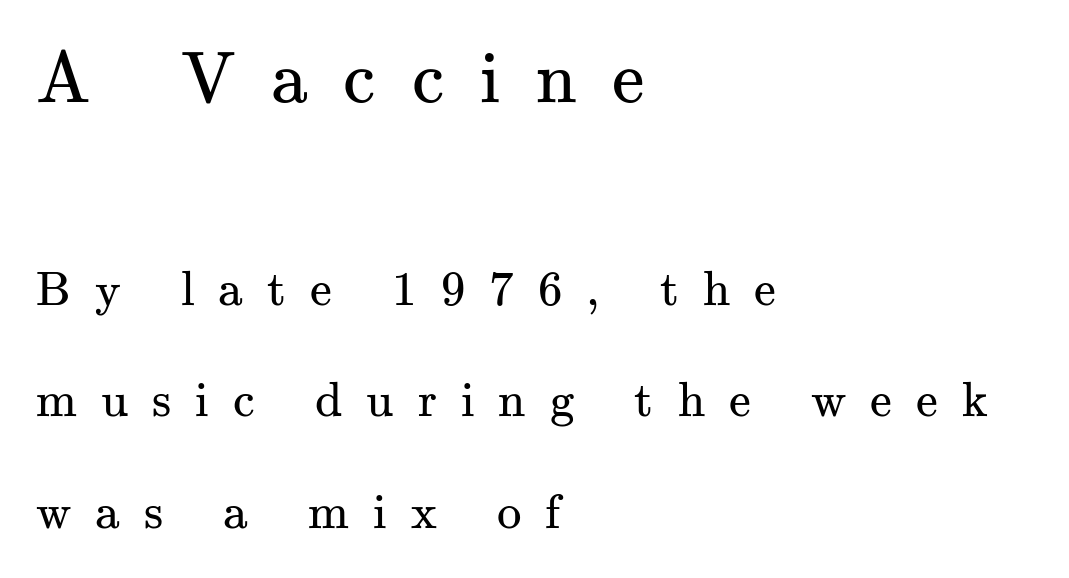
Q: Is the text bold? A: No.
Q: Is the text italic (slanted)? A: No, it is upright.
Q: Is the typeface a serif or a sans-serif typeface? A: Serif.
Q: Is the text underlined? A: No.
Q: How is the paragraph aligned? A: Left-aligned.
Q: Is the spacing between letters normal or unusually wide? A: Unusually wide.
Q: Is the spacing between lines tight, normal or loose? A: Loose.
Q: Which block of text is set in a larger size, the first (top) or the second (bottom)? A: The first (top) one.
Q: Width (condensed, normal, or wide)? A: Normal.
Q: Stroke contrast? A: Medium.
Q: x-height? A: Small.
Q: Monospaced? A: No.
